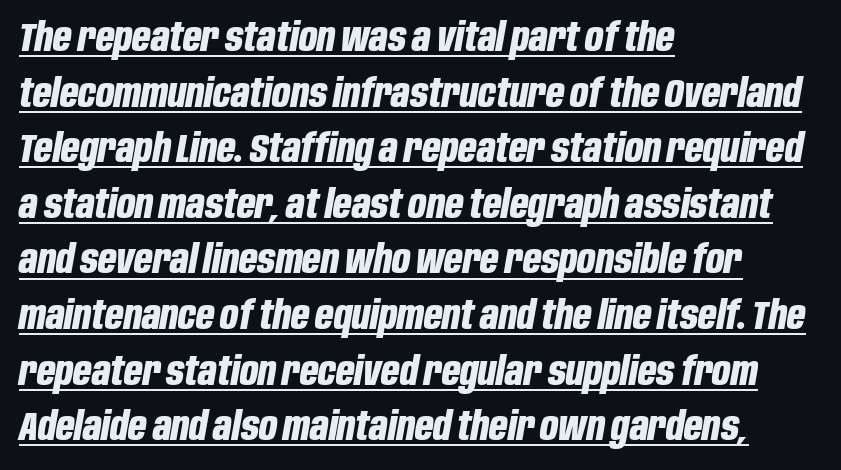
{"italic": "yes", "lean": "right", "slant_degrees": 10, "bold": "yes", "weight": "bold", "width": "condensed", "stroke_contrast": "low", "x_height": "large", "monospaced": "no", "underline": "yes", "align": "left", "line_spacing": "normal", "line_spacing_ratio": 1.39, "letter_spacing": "normal", "letter_spacing_em": 0.0, "glyph_px": 40}
